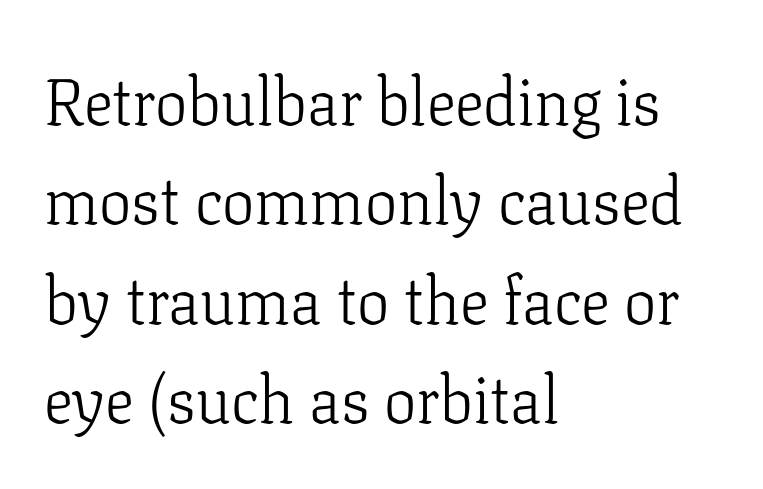
You could not count columns in this text — the font is proportionally spaced. Compared with typical body copy, the letter spacing here is the same. The face looks like a standard text weight, possibly lighter. Serifs: yes, visible at the terminals of the letterforms. Ordinary non-slanted type is in use. The zone under the glyphs is completely vacant.
